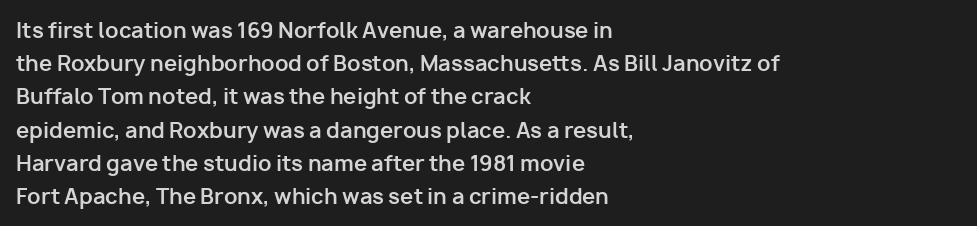
Q: Is the text bold? A: Yes.
Q: Is the text italic (slanted)? A: No, it is upright.
Q: Is the text underlined? A: No.
Q: How is the paragraph aligned? A: Left-aligned.
Q: Is the spacing between letters normal or unusually wide? A: Normal.
Q: Is the spacing between lines tight, normal or loose? A: Normal.
